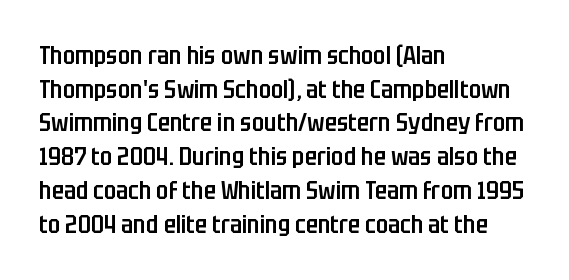
Q: Is the text bold? A: Semi-bold.
Q: Is the text italic (slanted)? A: No, it is upright.
Q: Is the text underlined? A: No.
Q: How is the paragraph aligned? A: Left-aligned.
Q: Is the spacing between letters normal or unusually wide? A: Normal.
Q: Is the spacing between lines tight, normal or loose? A: Normal.
